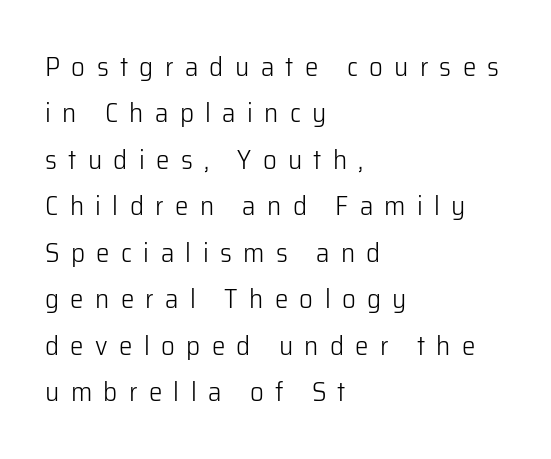
{"italic": "no", "bold": "no", "underline": "no", "align": "left", "line_spacing_ratio": 1.72, "letter_spacing": "wide", "letter_spacing_em": 0.42, "glyph_px": 27}
